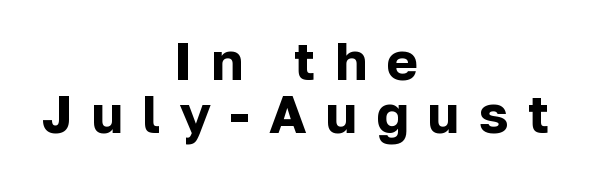
Compared with an ordinary text face, these strokes are far heavier — a full bold. Type style note: lacks serifs. Horizontally, the lines are justified to the midpoint only. The string is rendered with underlining switched off. You could barely slide anything between these rows.
